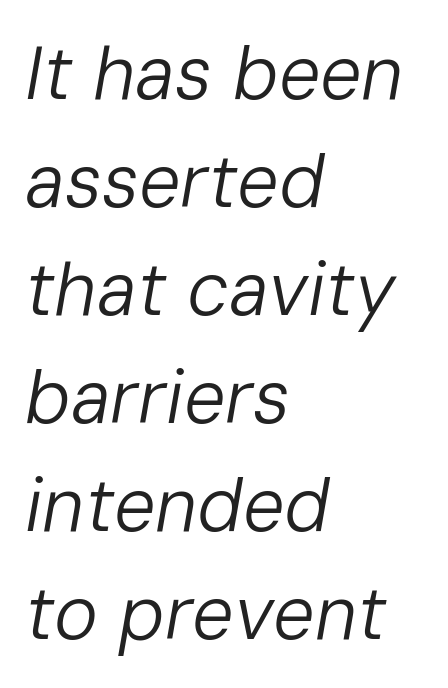
Think standard paragraph weight, or any step lighter than that. The face used here is proportionally spaced, like ordinary book or web type. In terms of posture, this sample is oblique. The words here are not underlined. Left-aligned paragraph, ragged on the right. Each word holds together tightly as a unit, with standard inter-letter gaps.
